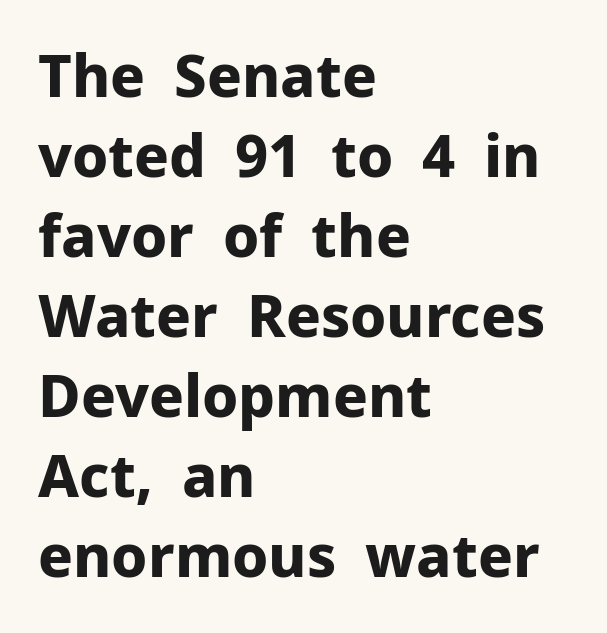
The image shows 58 px bold sans-serif type, upright; set left-aligned, normal line spacing (1.38x), normal letter spacing, not underlined; low stroke contrast and a medium x-height.
